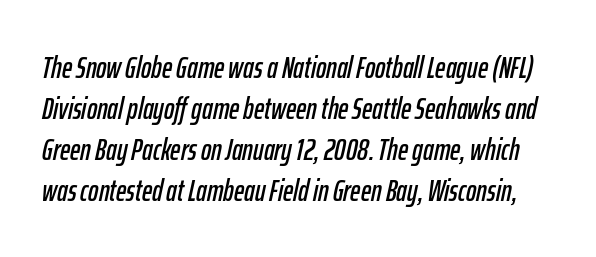
{"italic": "yes", "lean": "right", "slant_degrees": 12, "width": "condensed", "stroke_contrast": "low", "x_height": "medium", "monospaced": "no", "underline": "no", "line_spacing": "normal", "line_spacing_ratio": 1.32, "letter_spacing": "normal", "letter_spacing_em": 0.0, "glyph_px": 31}
